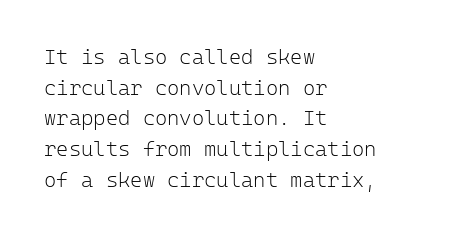
The strip under each line holds only bare page. The lines in this sample share a left origin and differ only in where they stop. The block of text has a typical density, with ordinary space between rows. A typesetter would call this zero additional tracking. Each stroke keeps to a modest, everyday thickness or less. Style check: upright.
